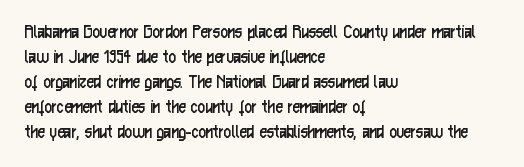
Q: Is the text bold? A: No.
Q: Is the text italic (slanted)? A: No, it is upright.
Q: Is the text underlined? A: No.
Q: How is the paragraph aligned? A: Left-aligned.
Q: Is the spacing between letters normal or unusually wide? A: Normal.
Q: Is the spacing between lines tight, normal or loose? A: Normal.
